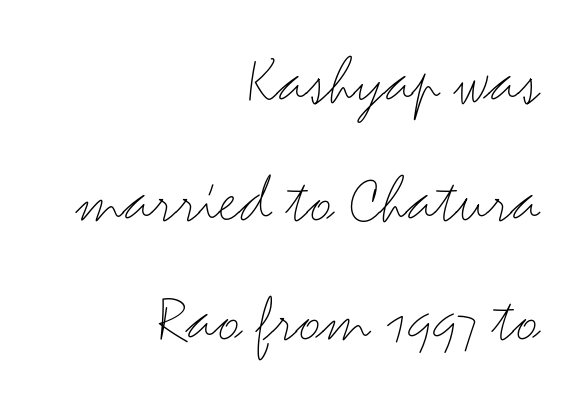
Letters rest on an invisible, unmarked baseline. A typesetter would call this zero additional tracking. Looks like regular typesetting: each glyph gets only the width it needs.
